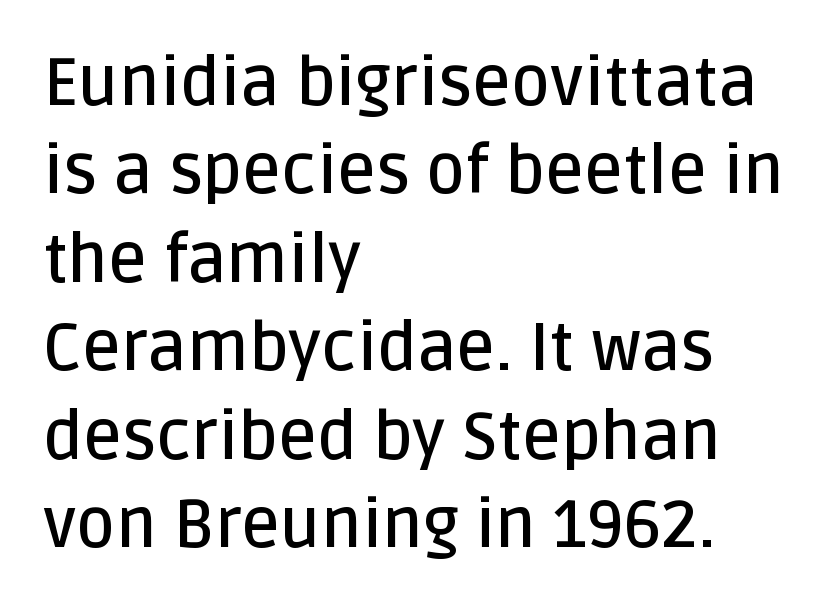
Q: Is the text bold? A: Semi-bold.
Q: Is the text italic (slanted)? A: No, it is upright.
Q: Is the typeface a serif or a sans-serif typeface? A: Sans-serif.
Q: Is the text underlined? A: No.
Q: How is the paragraph aligned? A: Left-aligned.
Q: Is the spacing between letters normal or unusually wide? A: Normal.
Q: Is the spacing between lines tight, normal or loose? A: Normal.
Q: Width (condensed, normal, or wide)? A: Normal.
Q: Stroke contrast? A: Low.
Q: x-height? A: Large.
Q: Monospaced? A: No.
